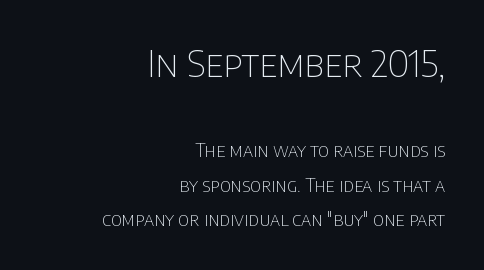
{"serif": "no", "italic": "no", "bold": "no", "weight": "thin", "width": "normal", "stroke_contrast": "low", "x_height": "large", "monospaced": "no", "underline": "no", "align": "right", "line_spacing": "loose", "line_spacing_ratio": 1.94, "letter_spacing": "normal", "letter_spacing_em": 0.0, "larger_block": "first", "size_ratio": 2.0, "glyph_px": 36}
